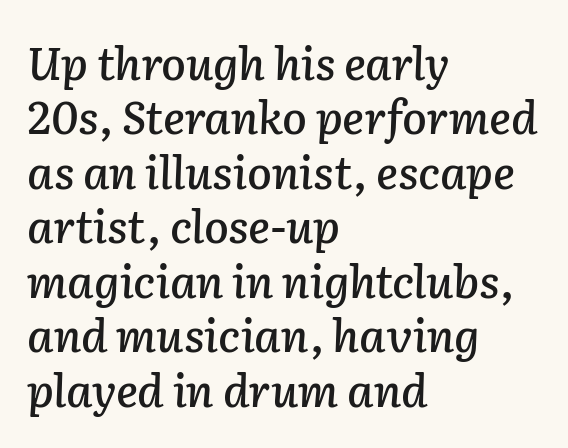
{"italic": "yes", "lean": "right", "slant_degrees": 2, "width": "normal", "stroke_contrast": "low", "x_height": "medium", "monospaced": "no", "underline": "no", "align": "left", "line_spacing_ratio": 1.21, "letter_spacing": "normal", "letter_spacing_em": 0.0, "glyph_px": 45}
